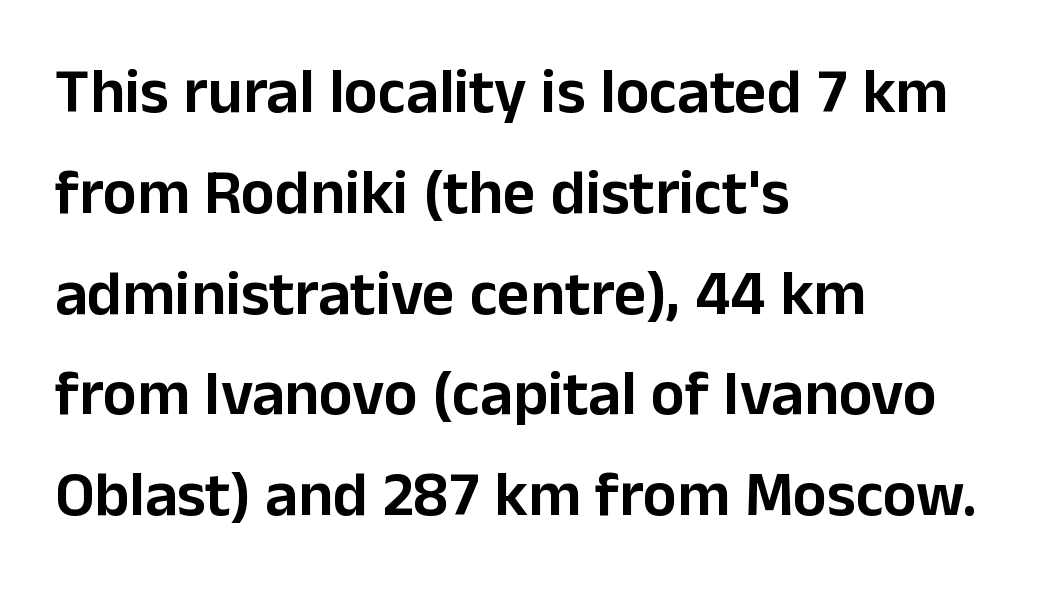
Q: Is the text italic (slanted)? A: No, it is upright.
Q: Is the typeface a serif or a sans-serif typeface? A: Sans-serif.
Q: Is the text underlined? A: No.
Q: How is the paragraph aligned? A: Left-aligned.
Q: Is the spacing between letters normal or unusually wide? A: Normal.
Q: Is the spacing between lines tight, normal or loose? A: Normal.
Q: Width (condensed, normal, or wide)? A: Normal.
Q: Stroke contrast? A: Low.
Q: x-height? A: Medium.
Q: Monospaced? A: No.
